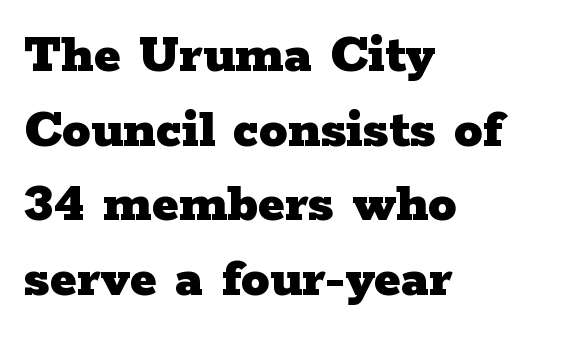
Q: Is the text bold? A: Yes.
Q: Is the text italic (slanted)? A: No, it is upright.
Q: Is the typeface a serif or a sans-serif typeface? A: Serif.
Q: Is the text underlined? A: No.
Q: How is the paragraph aligned? A: Left-aligned.
Q: Is the spacing between letters normal or unusually wide? A: Normal.
Q: Is the spacing between lines tight, normal or loose? A: Normal.
Q: Width (condensed, normal, or wide)? A: Wide.
Q: Stroke contrast? A: Low.
Q: x-height? A: Medium.
Q: Monospaced? A: No.
